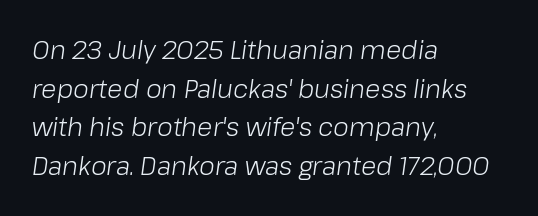
Q: Is the text bold? A: No.
Q: Is the text italic (slanted)? A: Yes, it leans right by about 8 degrees.
Q: Is the text underlined? A: No.
Q: How is the paragraph aligned? A: Left-aligned.
Q: Is the spacing between letters normal or unusually wide? A: Normal.
Q: Is the spacing between lines tight, normal or loose? A: Normal.
